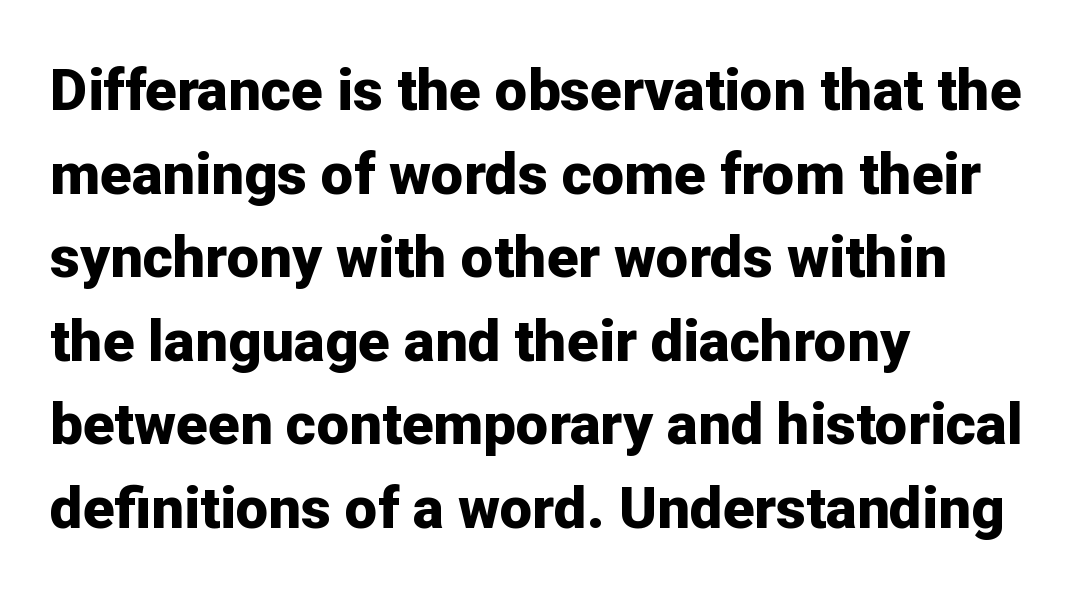
The passage shown is typed in a proportional face where columns would drift. This sample is left-justified, so line endings fall wherever the words run out. Tracking here is standard; glyphs follow each other at the usual distance. Compared with an ordinary text face, these strokes are far heavier — a full bold.
